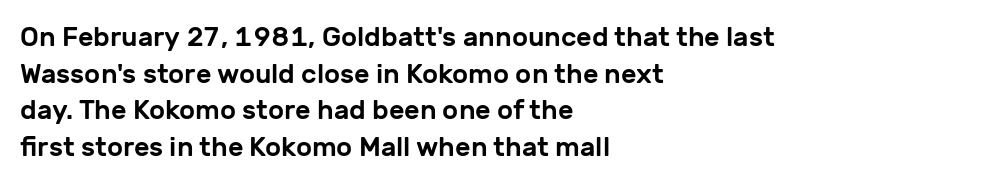
{"italic": "no", "underline": "no", "align": "left", "line_spacing": "normal", "line_spacing_ratio": 1.36, "letter_spacing": "normal", "letter_spacing_em": 0.0, "glyph_px": 27}
